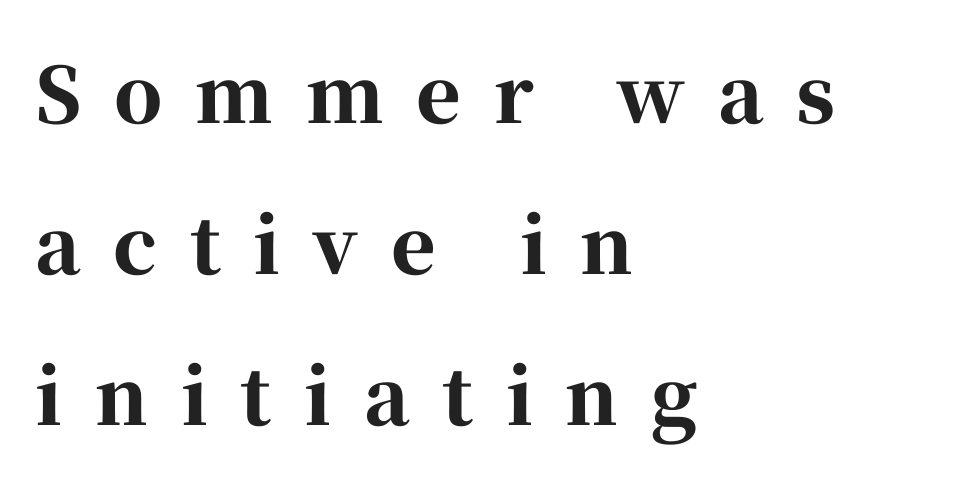
{"serif": "yes", "italic": "no", "bold": "yes", "weight": "bold", "width": "normal", "stroke_contrast": "high", "x_height": "medium", "monospaced": "no", "underline": "no", "align": "left", "line_spacing": "loose", "line_spacing_ratio": 1.99, "letter_spacing": "wide", "letter_spacing_em": 0.43, "glyph_px": 76}
